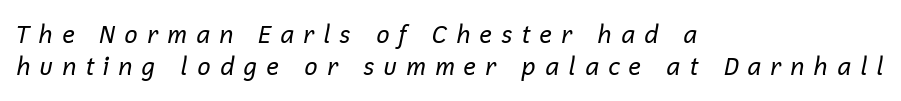
Q: Is the text bold? A: No.
Q: Is the text italic (slanted)? A: Yes, it leans right by about 12 degrees.
Q: Is the text underlined? A: No.
Q: How is the paragraph aligned? A: Left-aligned.
Q: Is the spacing between letters normal or unusually wide? A: Unusually wide.
Q: Is the spacing between lines tight, normal or loose? A: Normal.
